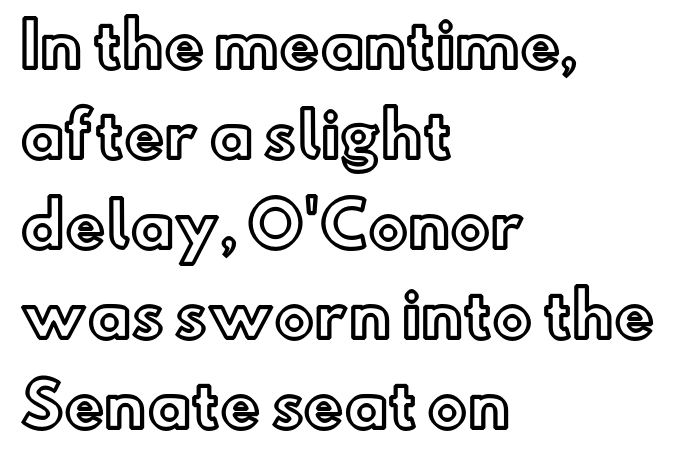
Spacing verdict: proportional, widths tailored to each character. Leftover space on each line is placed entirely after the last word. Leading matches the norm, producing a regular column. The typography opts for an upright posture over an oblique one.
